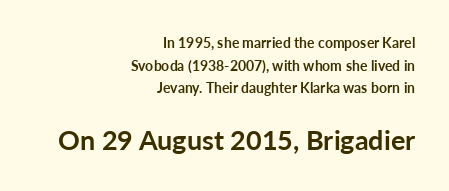
Q: Is the text bold? A: Yes.
Q: Is the text italic (slanted)? A: No, it is upright.
Q: Is the text underlined? A: No.
Q: How is the paragraph aligned? A: Right-aligned.
Q: Is the spacing between letters normal or unusually wide? A: Normal.
Q: Is the spacing between lines tight, normal or loose? A: Normal.
Q: Which block of text is set in a larger size, the first (top) or the second (bottom)? A: The second (bottom) one.
